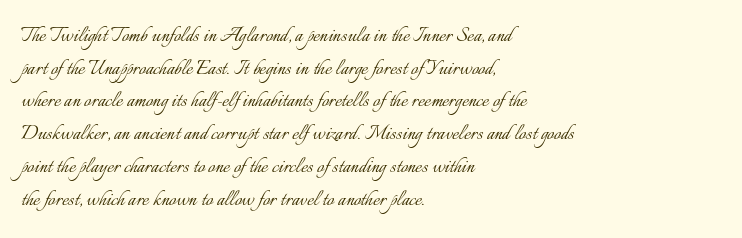
{"bold": "no", "underline": "no", "align": "left", "line_spacing": "normal", "line_spacing_ratio": 1.31, "letter_spacing": "normal", "letter_spacing_em": 0.0, "glyph_px": 25}
